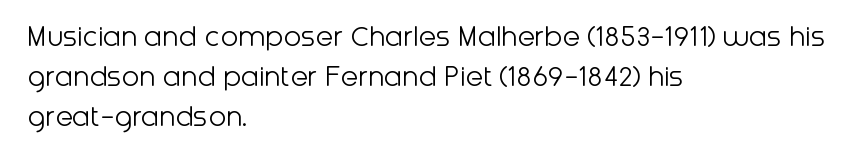
{"serif": "no", "italic": "no", "bold": "no", "weight": "light", "width": "normal", "stroke_contrast": "low", "x_height": "medium", "monospaced": "no", "underline": "no", "align": "left", "line_spacing": "normal", "line_spacing_ratio": 1.25, "letter_spacing": "normal", "letter_spacing_em": 0.0, "glyph_px": 32}
